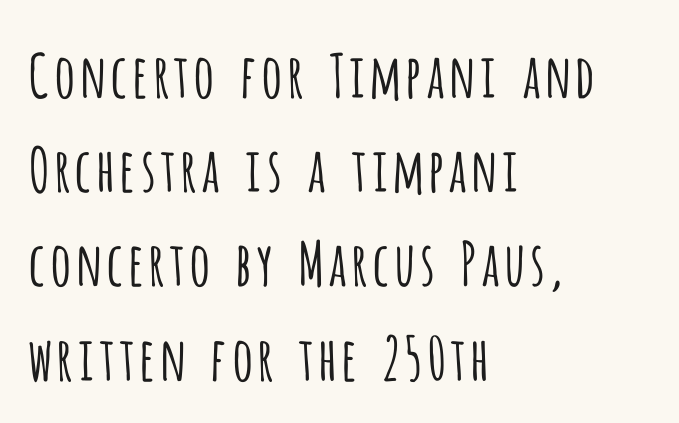
Is the type heavy? It reads as light-to-regular instead. Italic? Not at all — the glyphs are vertical. Do the characters align in a grid? No, the font is proportional. Nothing sits at the stroke ends, so this counts as sans-serif. Default kerning and tracking; the words read as compact shapes.
